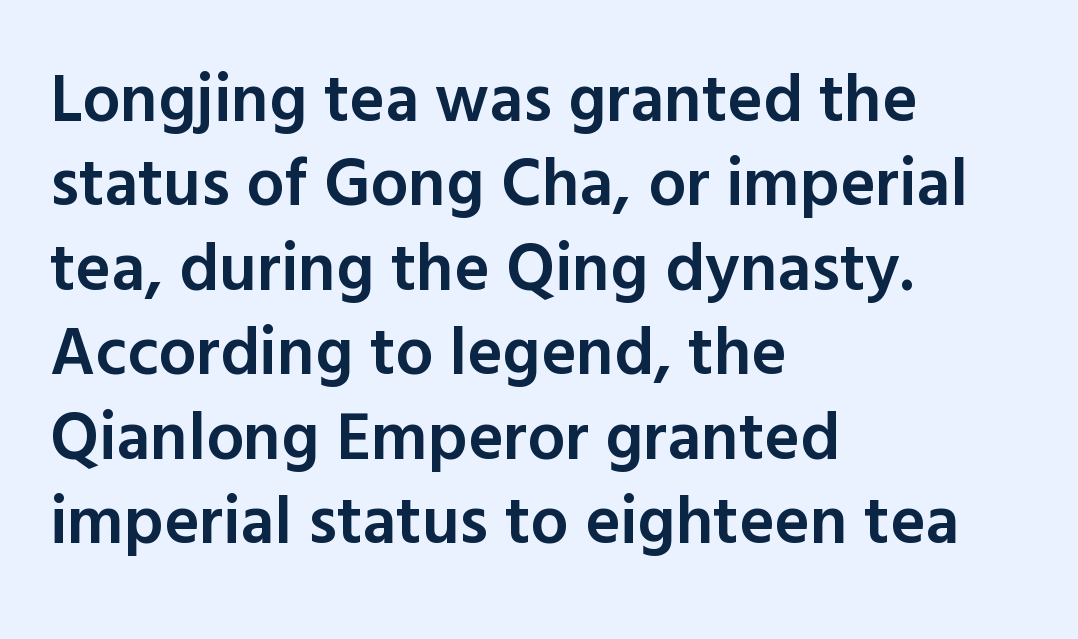
{"serif": "no", "italic": "no", "bold": "semi", "weight": "semibold", "width": "normal", "x_height": "medium", "monospaced": "no", "underline": "no", "align": "left", "line_spacing": "normal", "line_spacing_ratio": 1.26, "letter_spacing": "normal", "letter_spacing_em": 0.0, "glyph_px": 67}
